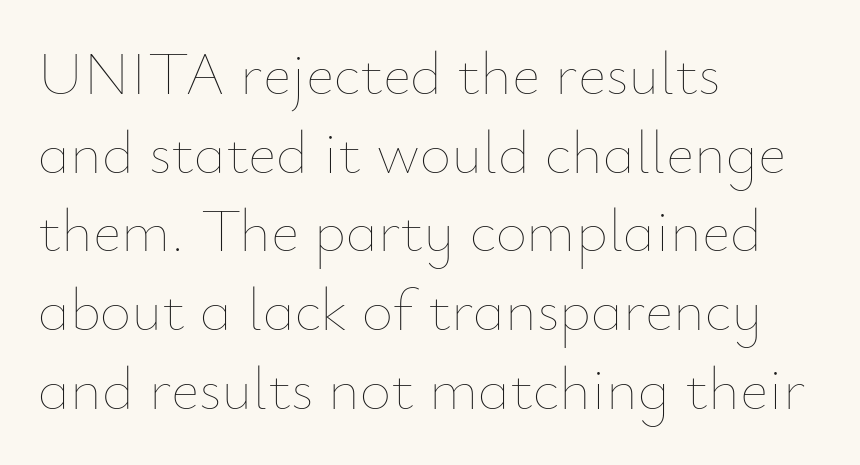
{"italic": "no", "bold": "no", "weight": "thin", "width": "normal", "stroke_contrast": "low", "x_height": "small", "monospaced": "no", "underline": "no", "align": "left", "line_spacing": "normal", "line_spacing_ratio": 1.29, "letter_spacing": "normal", "letter_spacing_em": 0.0, "glyph_px": 61}
